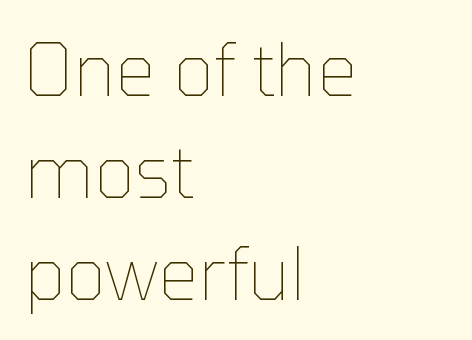
The image shows 72 px thin type, upright; set left-aligned, normal line spacing (1.42x), normal letter spacing, not underlined; low stroke contrast and a medium x-height.
